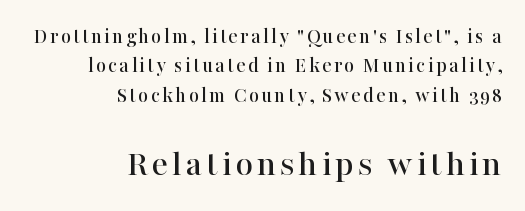
Does the leading feel generous? No, just average. A clean baseline with only descenders dipping below it. The rendering anchors every line to the right-hand side. Proportional: the letters do not fall into vertical columns. Every character sits straight up, as roman type does. The more generous point size was reserved for the lower chunk.
